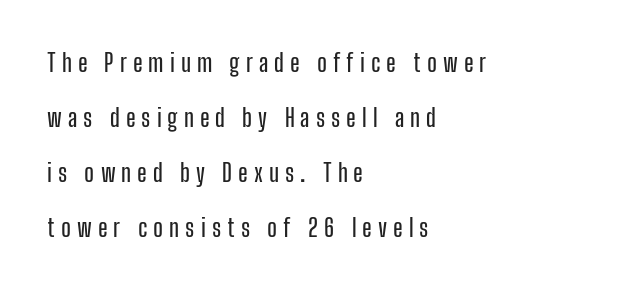
Every stem runs plumb, perpendicular to the baseline. Where is the straight margin? On the left. Each new line begins a long way beneath the previous one. Words appear elongated and porous because spacing is wide.
